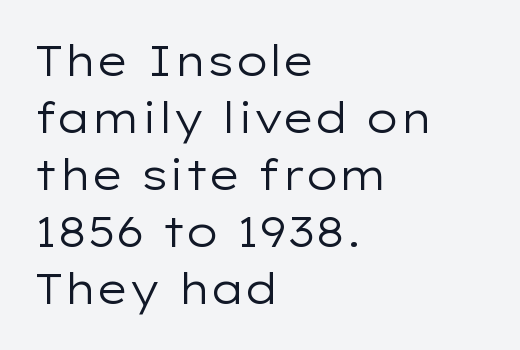
Q: Is the text bold? A: No.
Q: Is the text italic (slanted)? A: No, it is upright.
Q: Is the typeface a serif or a sans-serif typeface? A: Sans-serif.
Q: Is the text underlined? A: No.
Q: How is the paragraph aligned? A: Left-aligned.
Q: Is the spacing between letters normal or unusually wide? A: Normal.
Q: Is the spacing between lines tight, normal or loose? A: Normal.
Q: Width (condensed, normal, or wide)? A: Wide.
Q: Stroke contrast? A: Low.
Q: x-height? A: Medium.
Q: Monospaced? A: No.
